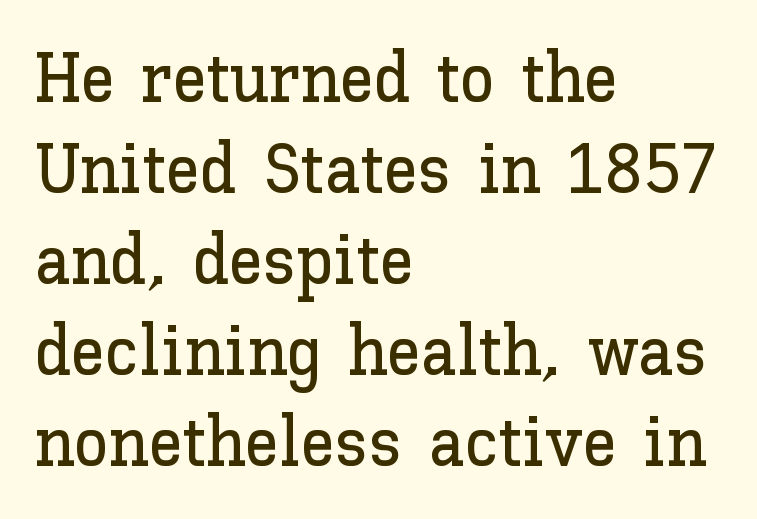
Each letter keeps its own natural width here, so spacing adapts to shape. A student would call this left alignment; a typographer would say flush left, rag right. The leading is moderate, giving the passage an even texture. Characters follow at the spacing the type designer built in.
